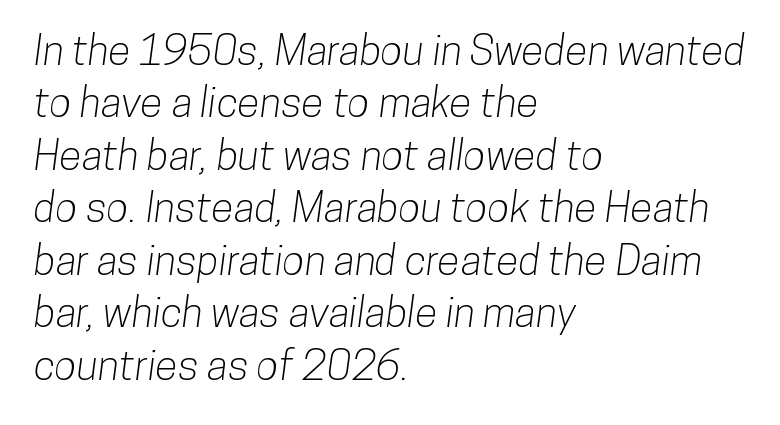
The image shows 41 px condensed sans-serif type; set left-aligned, normal line spacing (1.28x), normal letter spacing, not underlined; low stroke contrast and a medium x-height.
